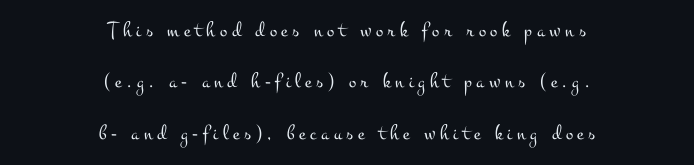
Q: Is the text bold? A: No.
Q: Is the text italic (slanted)? A: Yes.
Q: Is the text underlined? A: No.
Q: How is the paragraph aligned? A: Centered.
Q: Is the spacing between letters normal or unusually wide? A: Unusually wide.
Q: Is the spacing between lines tight, normal or loose? A: Loose.
